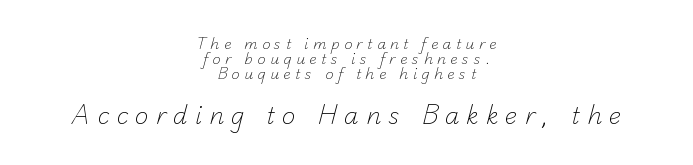
{"bold": "no", "underline": "no", "align": "center", "line_spacing": "tight", "line_spacing_ratio": 1.07, "letter_spacing": "wide", "letter_spacing_em": 0.31, "larger_block": "second", "size_ratio": 1.64, "glyph_px": 23}
